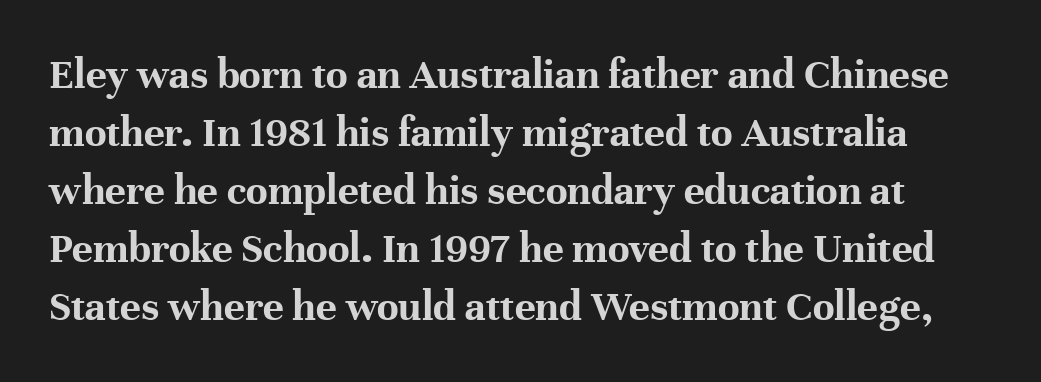
{"serif": "yes", "italic": "no", "bold": "yes", "weight": "bold", "width": "normal", "stroke_contrast": "high", "x_height": "medium", "monospaced": "no", "underline": "no", "line_spacing": "normal", "line_spacing_ratio": 1.32, "letter_spacing": "normal", "letter_spacing_em": 0.0, "glyph_px": 44}
